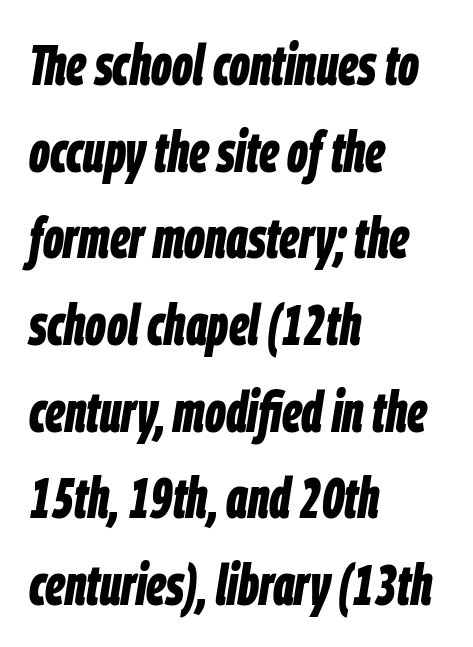
{"italic": "yes", "lean": "right", "slant_degrees": 9, "bold": "yes", "weight": "bold", "width": "condensed", "stroke_contrast": "low", "x_height": "large", "monospaced": "no", "underline": "no", "align": "left", "line_spacing": "normal", "line_spacing_ratio": 1.52, "letter_spacing": "normal", "letter_spacing_em": 0.0, "glyph_px": 57}
